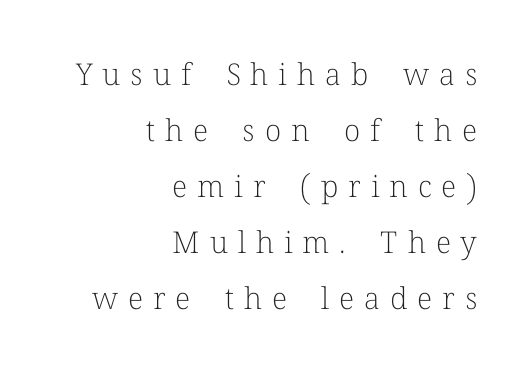
{"serif": "yes", "italic": "no", "bold": "no", "weight": "light", "width": "normal", "stroke_contrast": "low", "x_height": "medium", "monospaced": "no", "underline": "no", "align": "right", "line_spacing_ratio": 1.87, "letter_spacing": "wide", "letter_spacing_em": 0.33, "glyph_px": 30}
